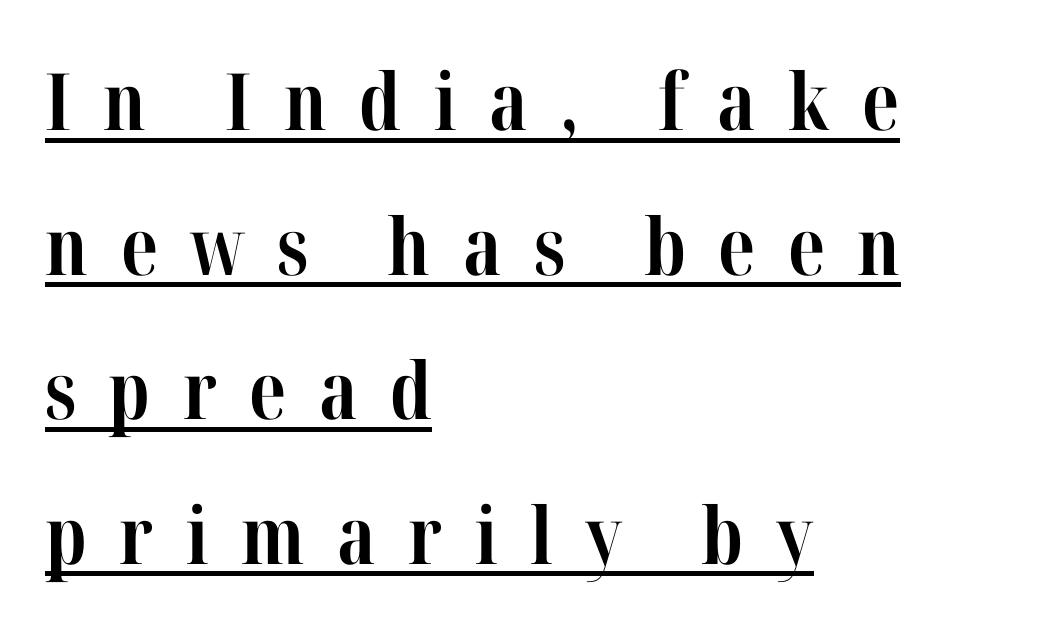
The image shows 79 px bold, condensed serif type, upright; set left-aligned, line spacing 1.83x, unusually wide letter spacing (+0.41 em), underlined; high stroke contrast and a medium x-height.
